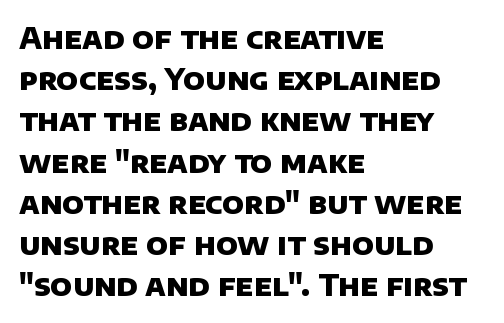
The image shows 29 px heavy sans-serif type; set left-aligned, normal line spacing (1.42x), normal letter spacing, not underlined; low stroke contrast and a large x-height.
